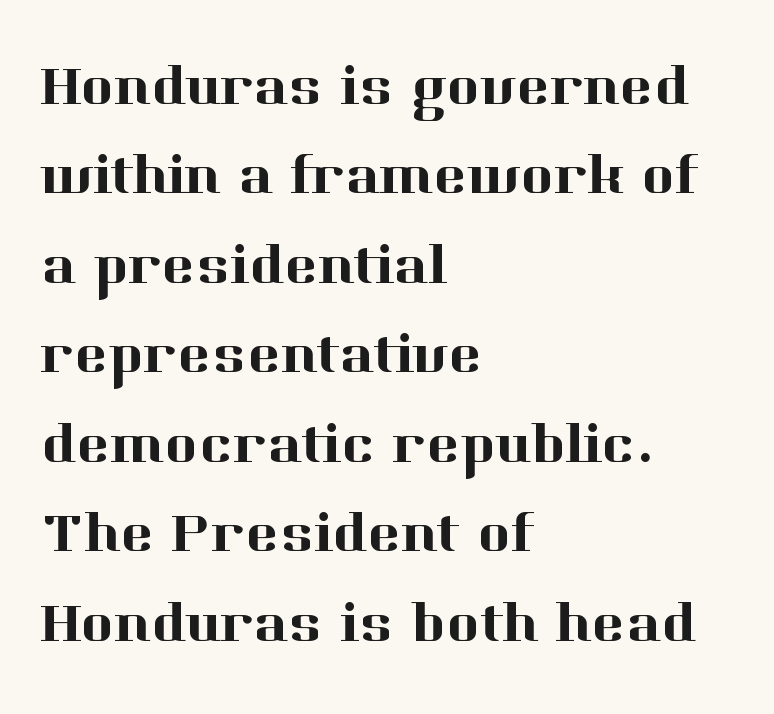
{"serif": "yes", "italic": "no", "width": "normal", "stroke_contrast": "high", "x_height": "medium", "monospaced": "no", "underline": "no", "align": "left", "line_spacing": "normal", "line_spacing_ratio": 1.57, "letter_spacing": "normal", "letter_spacing_em": 0.0, "glyph_px": 57}
